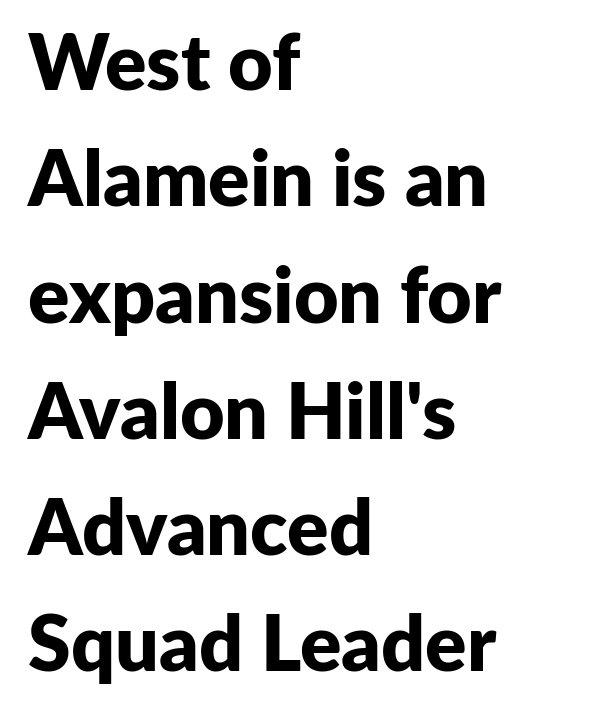
The image shows 77 px bold sans-serif type, upright; set left-aligned, normal line spacing (1.51x), normal letter spacing, not underlined; low stroke contrast and a medium x-height.
